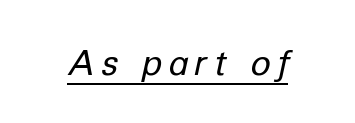
The image shows 34 px regular-weight type, italic (leaning right); set unusually wide letter spacing (+0.21 em), underlined; low stroke contrast and a medium x-height.
